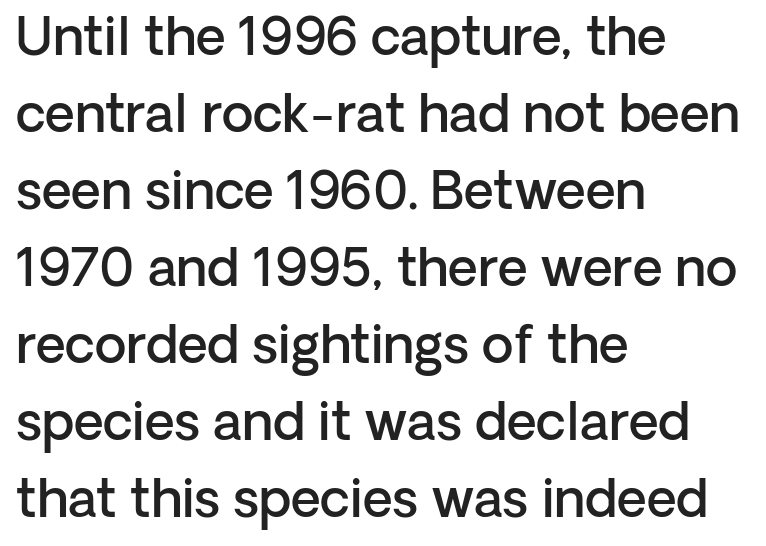
Which margin do the lines hug? The left one — the right edge is uneven. Each letter keeps its own natural width here, so spacing adapts to shape. Is the letter spacing exaggerated? No — it looks like the ordinary default. Reading down the column, the eye jumps a familiar distance to each next line. Does the weight exceed regular? Yes, but only to semibold.
